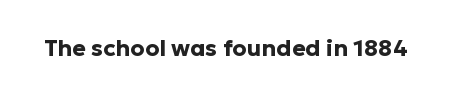
The image shows 23 px bold type, upright; set normal letter spacing, not underlined.
